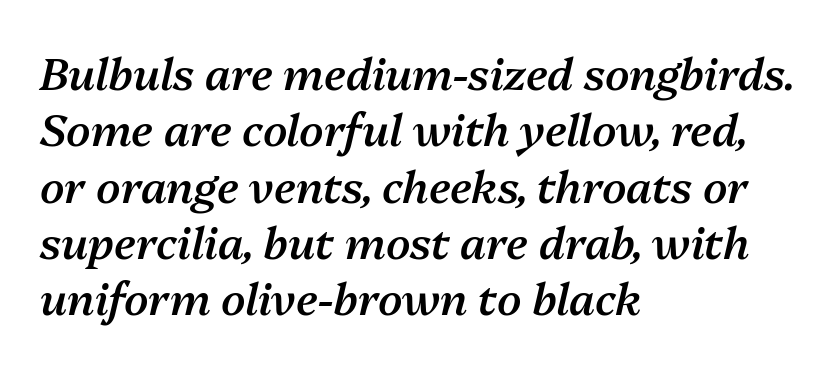
The image shows 44 px semibold type, italic (leaning right); set left-aligned, normal line spacing (1.28x), normal letter spacing, not underlined; medium stroke contrast and a medium x-height.
